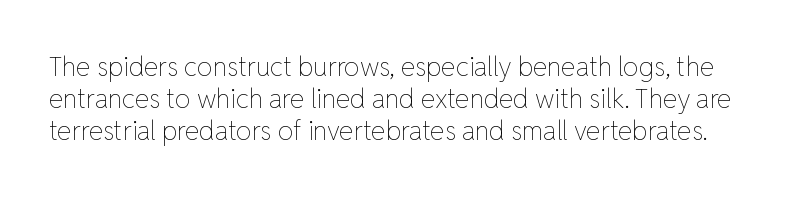
The image shows 26 px text type, upright; set line spacing 1.23x, normal letter spacing, not underlined.
